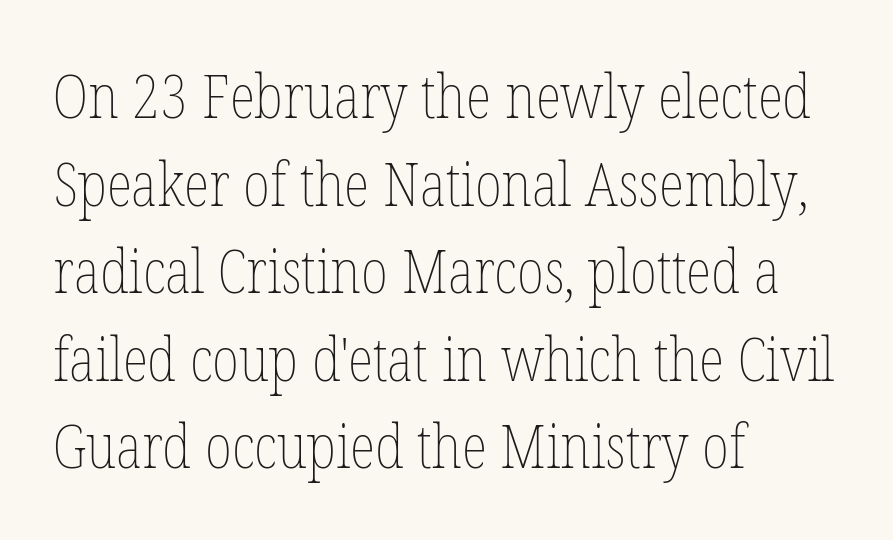
A clean baseline with only descenders dipping below it. Short and long lines alike share a common starting point at left. Short note: letters normally spaced. Unlike italic type, these characters show no tilt at all.
